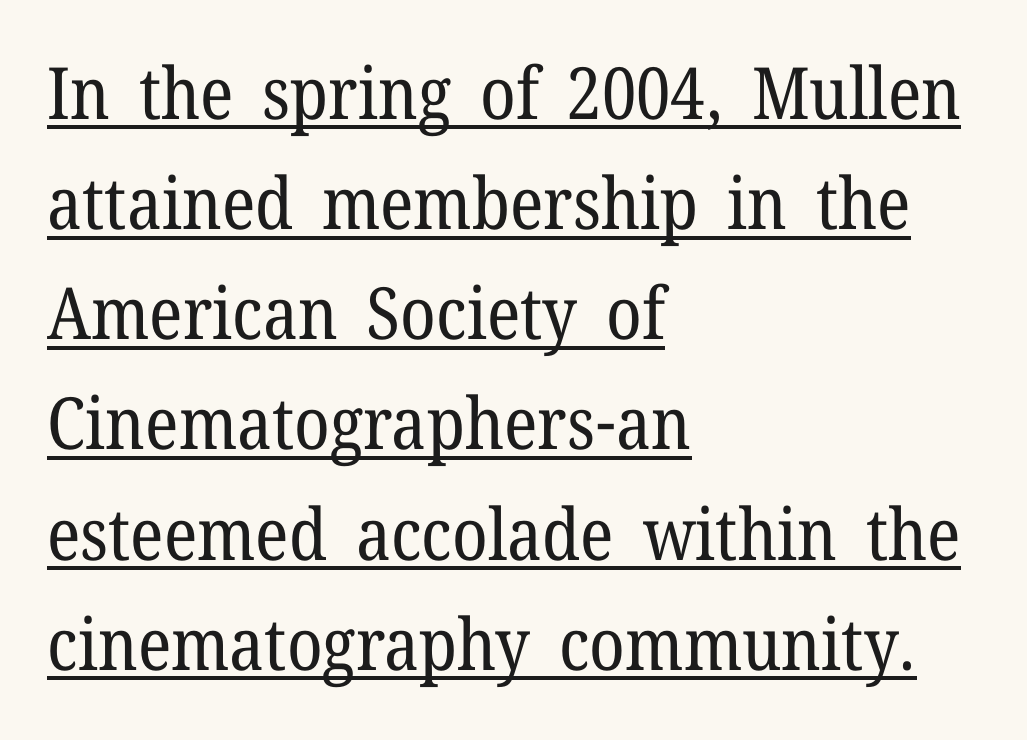
The image shows 72 px regular-weight serif type, upright; set left-aligned, normal line spacing (1.53x), normal letter spacing, underlined; low stroke contrast and a medium x-height.
